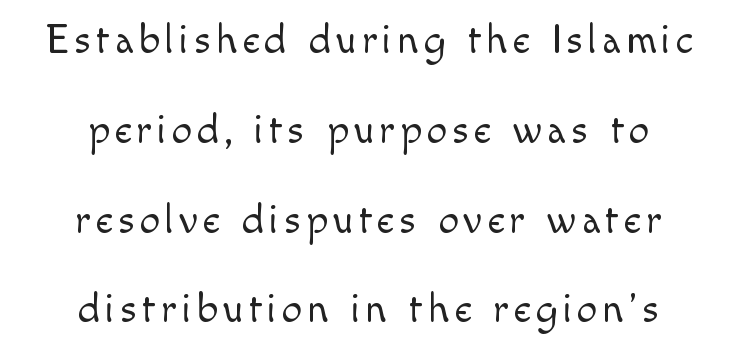
Q: Is the text bold? A: No.
Q: Is the text italic (slanted)? A: No, it is upright.
Q: Is the typeface a serif or a sans-serif typeface? A: Sans-serif.
Q: Is the text underlined? A: No.
Q: How is the paragraph aligned? A: Centered.
Q: Is the spacing between lines tight, normal or loose? A: Loose.
Q: Width (condensed, normal, or wide)? A: Normal.
Q: x-height? A: Small.
Q: Monospaced? A: No.
